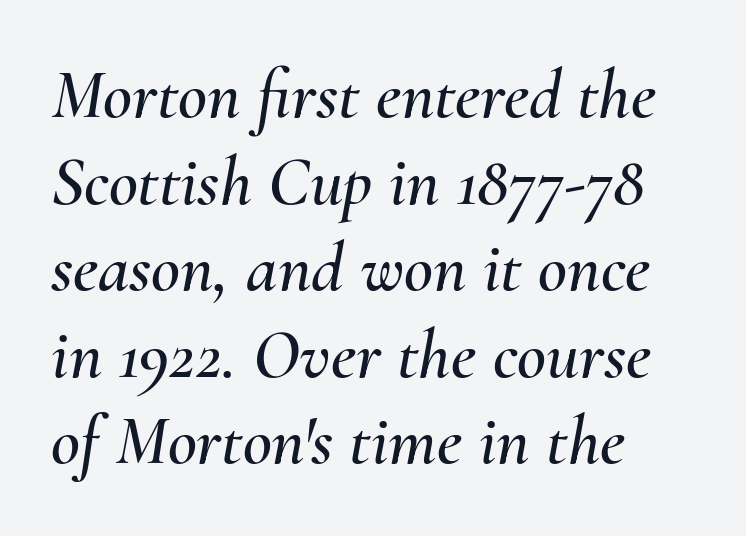
The image shows 71 px text type, italic (leaning right); set left-aligned, line spacing 1.22x, normal letter spacing, not underlined; medium stroke contrast and a small x-height.
